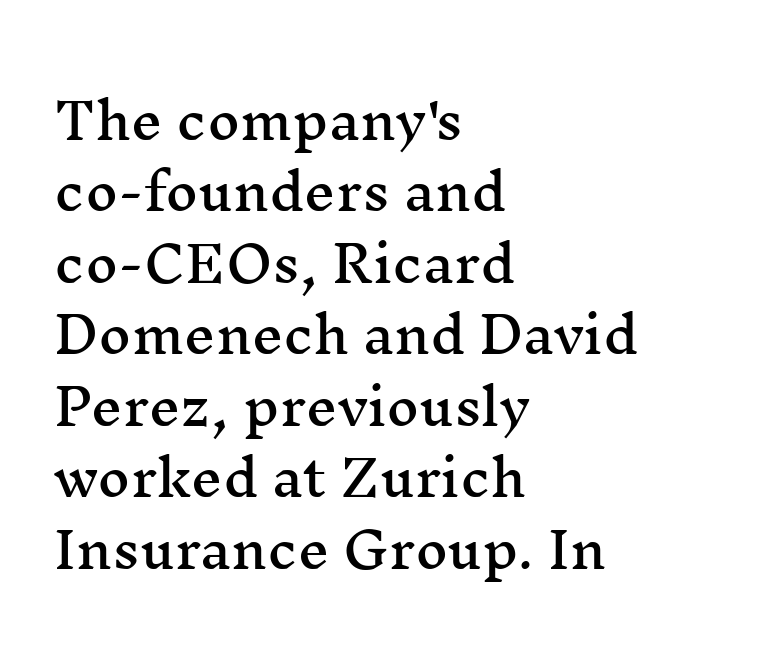
{"serif": "yes", "italic": "no", "width": "wide", "stroke_contrast": "medium", "x_height": "medium", "monospaced": "no", "underline": "no", "align": "left", "line_spacing": "normal", "line_spacing_ratio": 1.43, "letter_spacing": "normal", "letter_spacing_em": 0.0, "glyph_px": 50}
